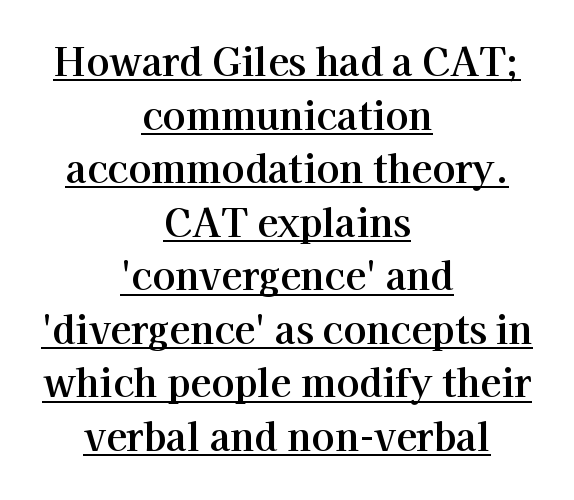
The image shows 38 px serif type, upright; set centered, normal line spacing (1.41x), normal letter spacing, underlined; high stroke contrast and a medium x-height.
